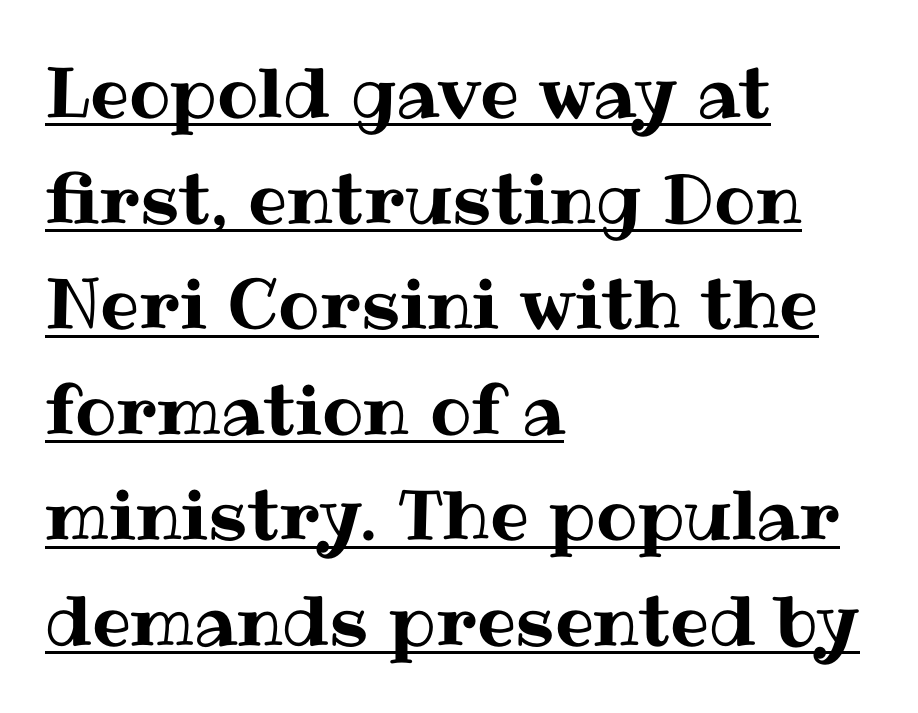
Q: Is the text italic (slanted)? A: No, it is upright.
Q: Is the text underlined? A: Yes.
Q: How is the paragraph aligned? A: Left-aligned.
Q: Is the spacing between letters normal or unusually wide? A: Normal.
Q: Is the spacing between lines tight, normal or loose? A: Normal.
Q: Width (condensed, normal, or wide)? A: Normal.
Q: Stroke contrast? A: Medium.
Q: x-height? A: Medium.
Q: Monospaced? A: No.
